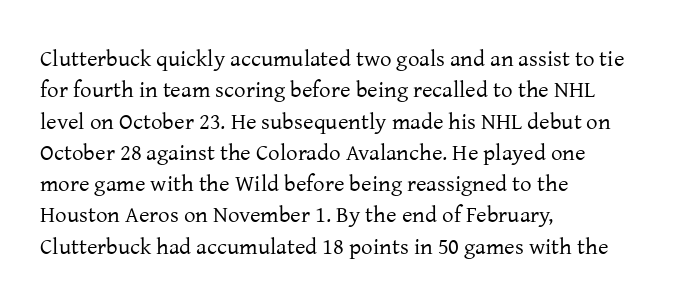
Q: Is the text bold? A: No.
Q: Is the text italic (slanted)? A: No, it is upright.
Q: Is the text underlined? A: No.
Q: How is the paragraph aligned? A: Left-aligned.
Q: Is the spacing between letters normal or unusually wide? A: Normal.
Q: Is the spacing between lines tight, normal or loose? A: Normal.
